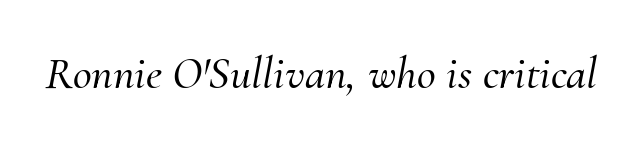
Is the type slanted? Yes — the strokes lean at a clear angle. You could not count columns in this text — the font is proportionally spaced. The string is rendered with underlining switched off. How are the letters spaced? Ordinarily, with no added tracking. This is serif lettering, the kind often seen in printed books.
